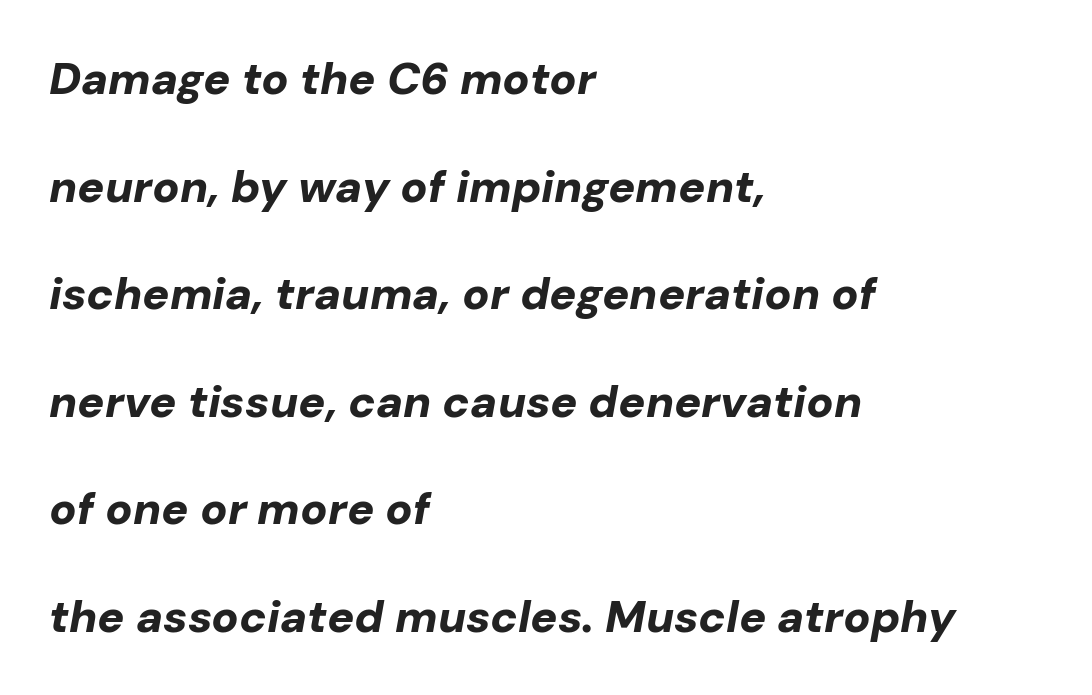
Q: Is the text bold? A: Yes.
Q: Is the text italic (slanted)? A: Yes, it leans right by about 10 degrees.
Q: Is the text underlined? A: No.
Q: How is the paragraph aligned? A: Left-aligned.
Q: Is the spacing between letters normal or unusually wide? A: Normal.
Q: Is the spacing between lines tight, normal or loose? A: Loose.
Q: Width (condensed, normal, or wide)? A: Normal.
Q: Stroke contrast? A: Low.
Q: x-height? A: Medium.
Q: Monospaced? A: No.
